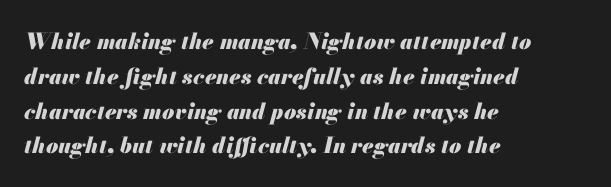
The image shows 22 px bold type, italic (leaning right); set left-aligned, normal line spacing (1.58x), normal letter spacing, not underlined.
